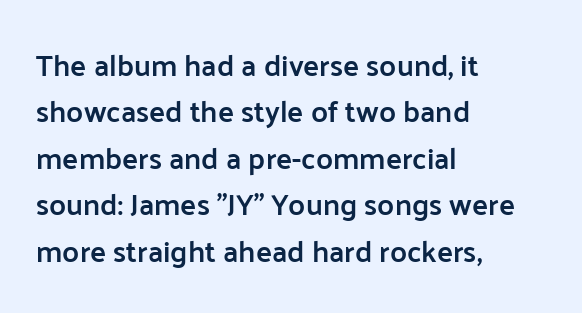
The image shows 30 px semibold sans-serif type, upright; set left-aligned, normal line spacing (1.55x), normal letter spacing, not underlined; low stroke contrast and a medium x-height.
